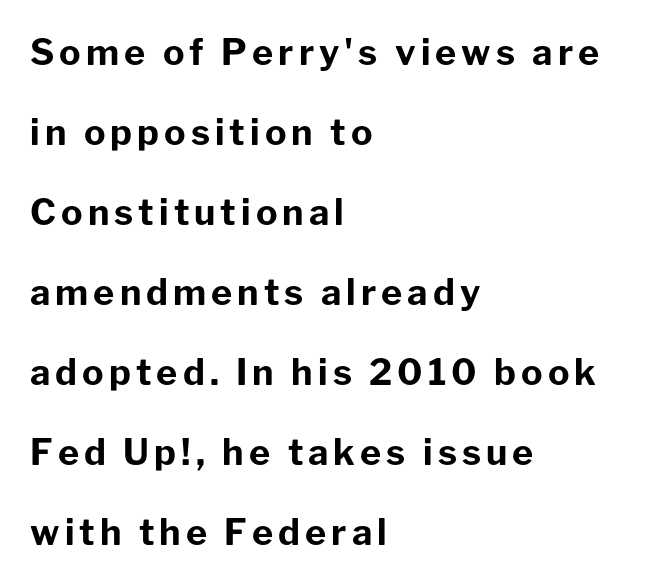
Nope, not italic — everything's standing straight. Leading is clearly above the norm, producing a sparse column. Typeset ragged right — the left edge is the straight one. Anything drawn beneath the words? Only blank space. Is the type bold? Yes — the strokes are clearly thick and heavy. The type family on display is of the sans-serif kind.
